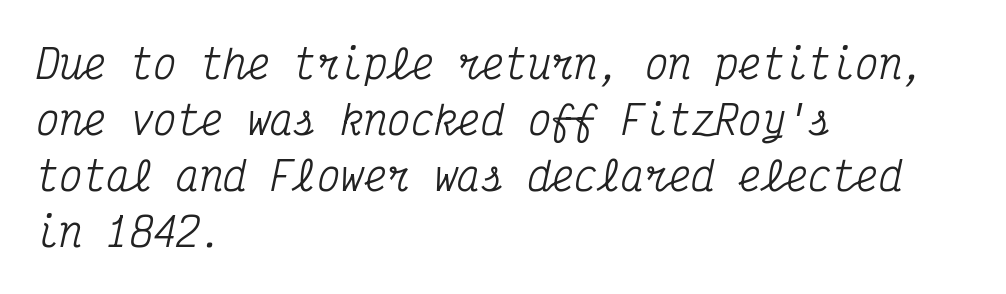
Glyph-to-glyph distance matches everyday printed text. The type family on display is of the serif kind. Rule under the text: the space is simply empty. The lines in this sample share a left origin and differ only in where they stop. If you drew a line through each stem, it would be angled. You could count columns in this text — the font is strictly monospaced.
